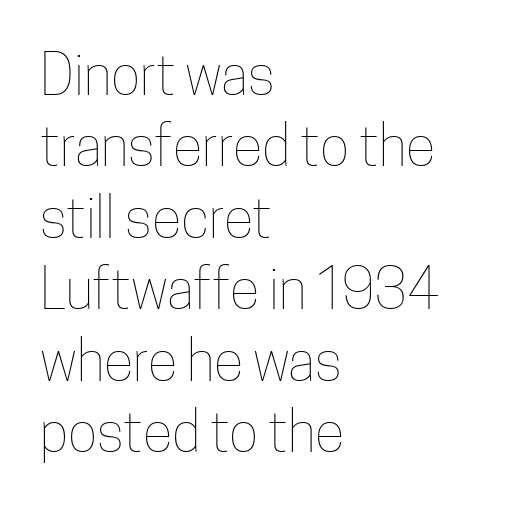
Q: Is the text bold? A: No.
Q: Is the text italic (slanted)? A: No, it is upright.
Q: Is the text underlined? A: No.
Q: How is the paragraph aligned? A: Left-aligned.
Q: Is the spacing between letters normal or unusually wide? A: Normal.
Q: Is the spacing between lines tight, normal or loose? A: Normal.
Q: Width (condensed, normal, or wide)? A: Condensed.
Q: Stroke contrast? A: Low.
Q: x-height? A: Medium.
Q: Monospaced? A: No.
